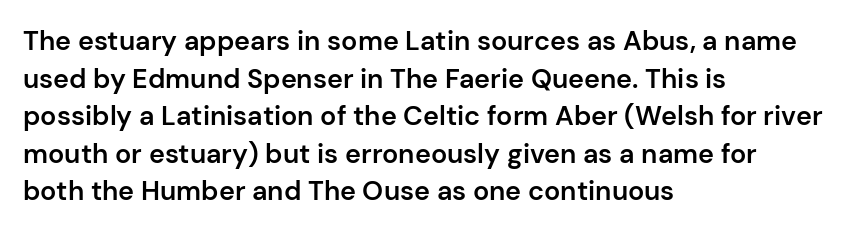
If you drew a ruler down the left edge, every line would touch it. Does the leading feel generous? No, just average. The gap between lines stays unmarked. This is the in-between weight designers call semibold or demi. These lines keep a tight, regular rhythm from letter to letter. This is roman type, the default non-slanted kind.
